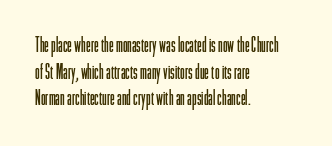
The image shows 21 px text type, upright; set left-aligned, normal line spacing (1.27x), normal letter spacing, not underlined.
